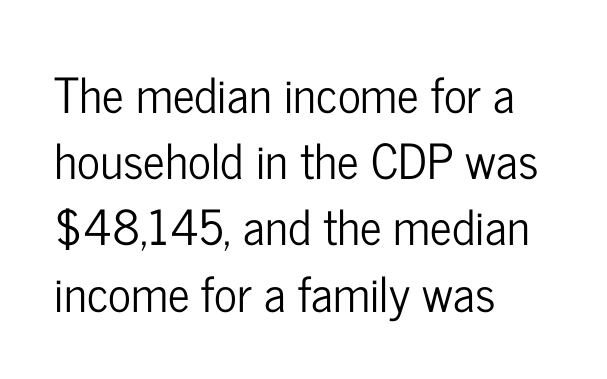
The image shows 48 px condensed sans-serif type, upright; set left-aligned, normal line spacing (1.38x), normal letter spacing, not underlined; low stroke contrast and a medium x-height.
